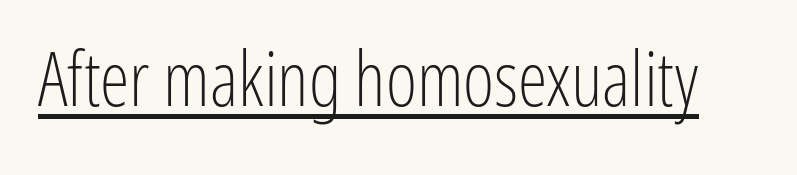
{"serif": "no", "italic": "no", "bold": "no", "weight": "light", "width": "condensed", "stroke_contrast": "low", "x_height": "medium", "monospaced": "no", "underline": "yes", "letter_spacing": "normal", "letter_spacing_em": 0.0, "glyph_px": 75}
